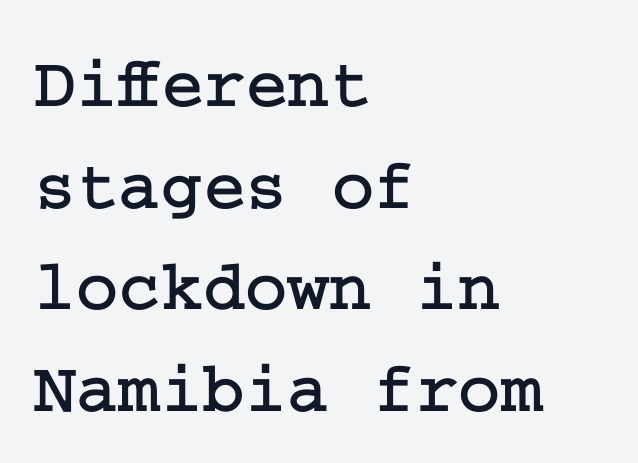
The image shows 72 px serif type, upright; set left-aligned, normal line spacing (1.41x), normal letter spacing, not underlined; low stroke contrast and a medium x-height.
